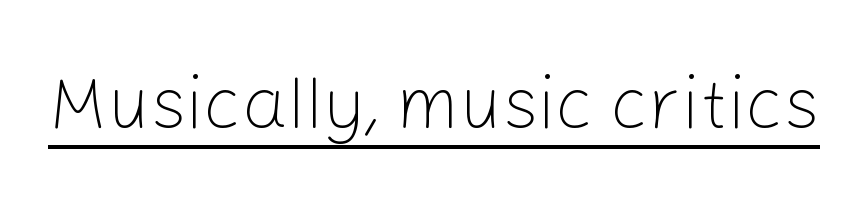
The image shows 73 px light sans-serif type, upright; set normal letter spacing, underlined; low stroke contrast and a medium x-height.
